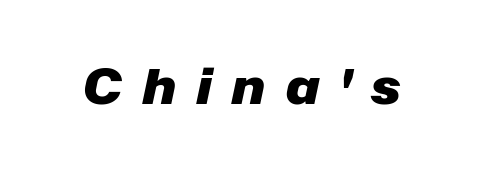
Emphasis by weight is at full strength: bold. The letters are slanted; this is an italic face. This rendering widens character spacing well past its baseline value. Think of a printed novel: that variable character pitch is what you see here.
